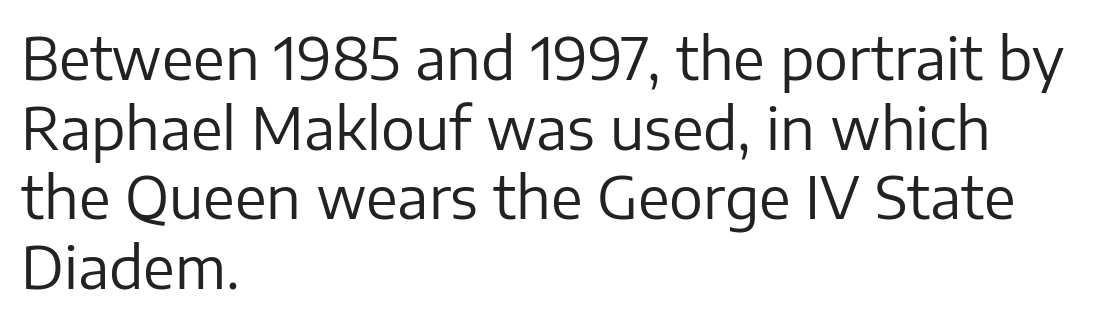
This rendering leaves character spacing at its baseline value. The strip under each line holds only bare page. No chunkiness to these letters — they're not bold. The characters display no serif detailing; their extremities are plain. Designer's note — italics off, roman on. A student would call this left alignment; a typographer would say flush left, rag right.
